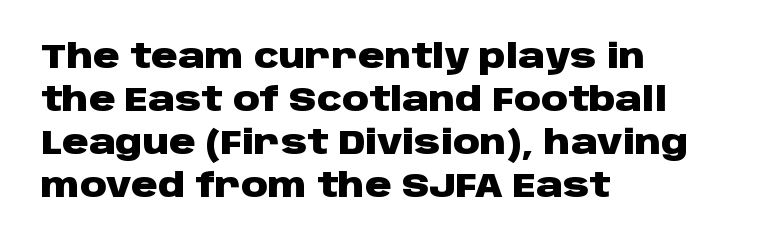
Q: Is the text bold? A: Yes.
Q: Is the text italic (slanted)? A: No, it is upright.
Q: Is the typeface a serif or a sans-serif typeface? A: Sans-serif.
Q: Is the text underlined? A: No.
Q: How is the paragraph aligned? A: Left-aligned.
Q: Is the spacing between letters normal or unusually wide? A: Normal.
Q: Is the spacing between lines tight, normal or loose? A: Normal.
Q: Width (condensed, normal, or wide)? A: Wide.
Q: Stroke contrast? A: Low.
Q: x-height? A: Large.
Q: Monospaced? A: No.
